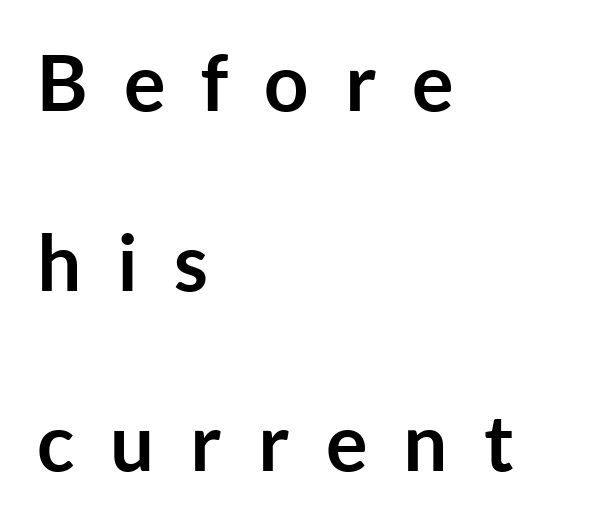
{"serif": "no", "italic": "no", "bold": "yes", "weight": "semibold", "width": "normal", "stroke_contrast": "low", "x_height": "medium", "monospaced": "no", "underline": "no", "align": "left", "line_spacing": "loose", "line_spacing_ratio": 2.31, "letter_spacing": "wide", "letter_spacing_em": 0.46, "glyph_px": 78}
